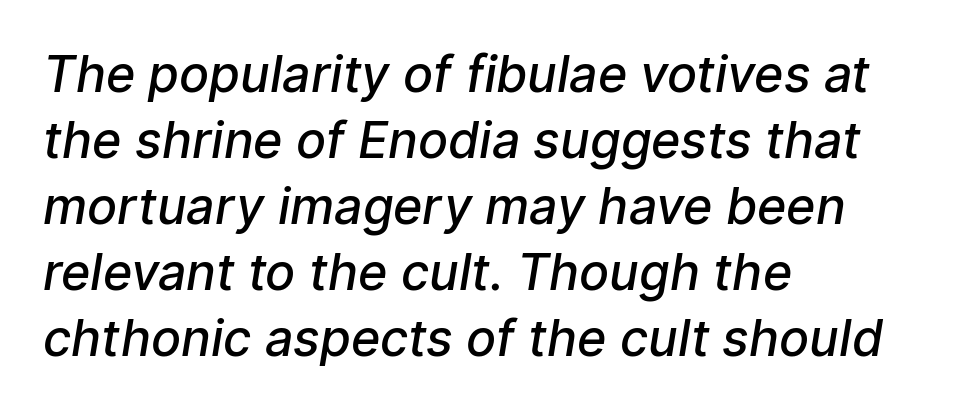
Q: Is the text bold? A: Semi-bold.
Q: Is the typeface a serif or a sans-serif typeface? A: Sans-serif.
Q: Is the text underlined? A: No.
Q: How is the paragraph aligned? A: Left-aligned.
Q: Is the spacing between letters normal or unusually wide? A: Normal.
Q: Is the spacing between lines tight, normal or loose? A: Normal.
Q: Width (condensed, normal, or wide)? A: Normal.
Q: Stroke contrast? A: Low.
Q: x-height? A: Medium.
Q: Monospaced? A: No.
